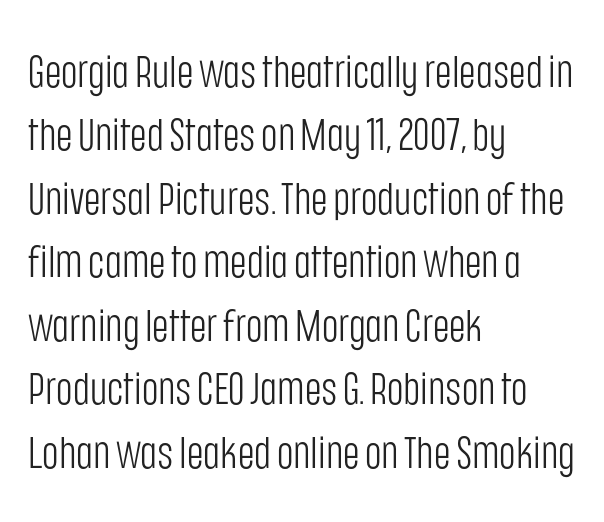
The image shows 45 px light, condensed sans-serif type, upright; set left-aligned, normal line spacing (1.41x), normal letter spacing, not underlined; low stroke contrast and a large x-height.
